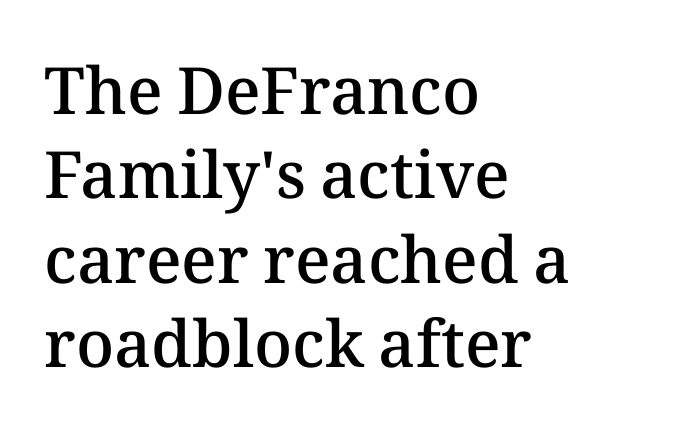
{"italic": "no", "bold": "semi", "weight": "semibold", "width": "normal", "stroke_contrast": "medium", "x_height": "medium", "monospaced": "no", "underline": "no", "align": "left", "line_spacing": "normal", "line_spacing_ratio": 1.3, "letter_spacing": "normal", "letter_spacing_em": 0.0, "glyph_px": 65}
